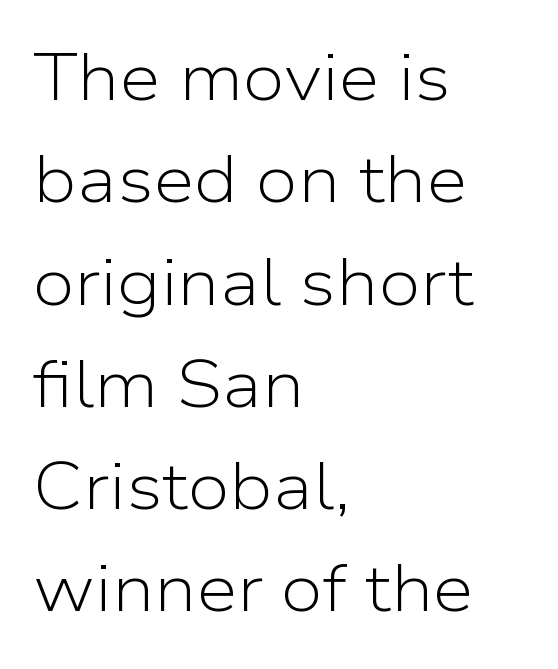
Q: Is the text bold? A: No.
Q: Is the text italic (slanted)? A: No, it is upright.
Q: Is the typeface a serif or a sans-serif typeface? A: Sans-serif.
Q: Is the text underlined? A: No.
Q: How is the paragraph aligned? A: Left-aligned.
Q: Is the spacing between letters normal or unusually wide? A: Normal.
Q: Is the spacing between lines tight, normal or loose? A: Normal.
Q: Width (condensed, normal, or wide)? A: Normal.
Q: Stroke contrast? A: Low.
Q: x-height? A: Medium.
Q: Monospaced? A: No.
